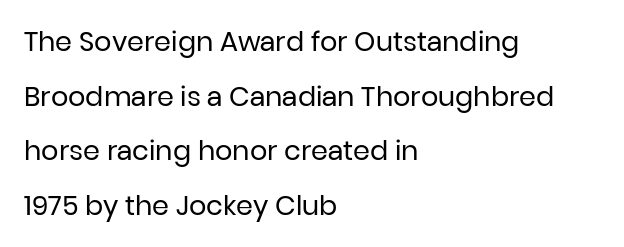
The image shows 27 px text type, upright; set left-aligned, loose line spacing (2.02x), normal letter spacing, not underlined.
